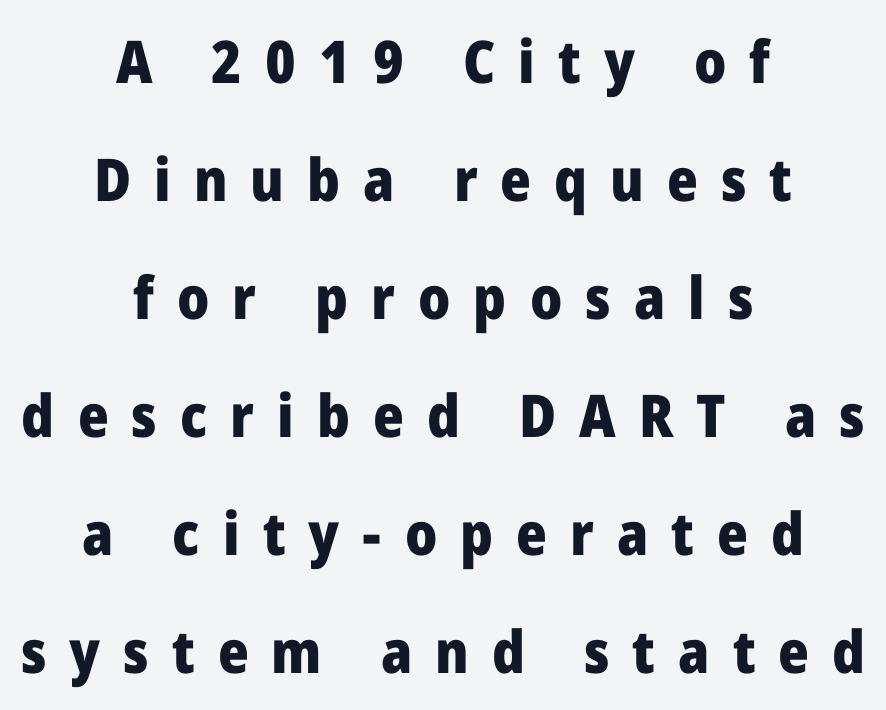
The image shows 59 px heavy sans-serif type, upright; set centered, loose line spacing (2.0x), unusually wide letter spacing (+0.39 em), not underlined; low stroke contrast and a medium x-height.
